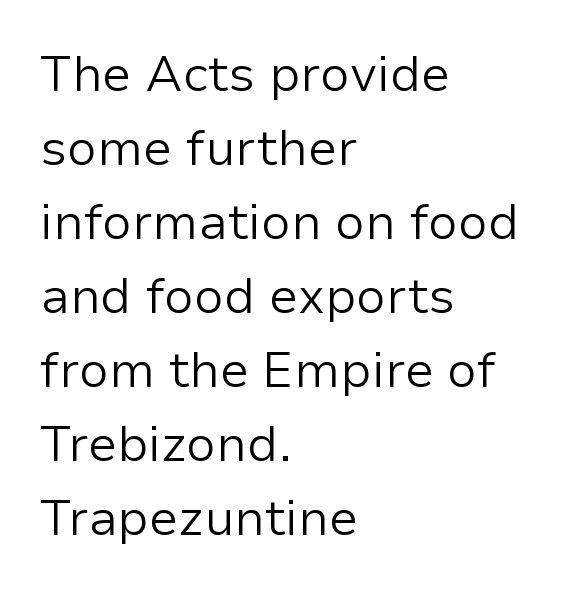
{"serif": "no", "italic": "no", "bold": "no", "weight": "light", "width": "normal", "stroke_contrast": "low", "x_height": "medium", "monospaced": "no", "underline": "no", "align": "left", "line_spacing": "normal", "line_spacing_ratio": 1.48, "letter_spacing": "normal", "letter_spacing_em": 0.0, "glyph_px": 50}
